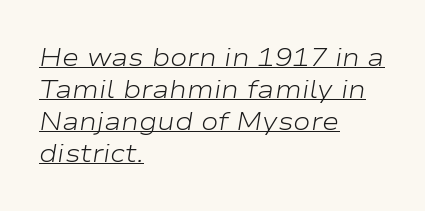
Is the letter spacing exaggerated? No — it looks like the ordinary default. This is oblique type, the kind used for emphasis or titles. Decoration check: the copy is underlined. The face looks like a standard text weight, possibly lighter. The ragged edge is on the right, which tells us the setting is flush left.
